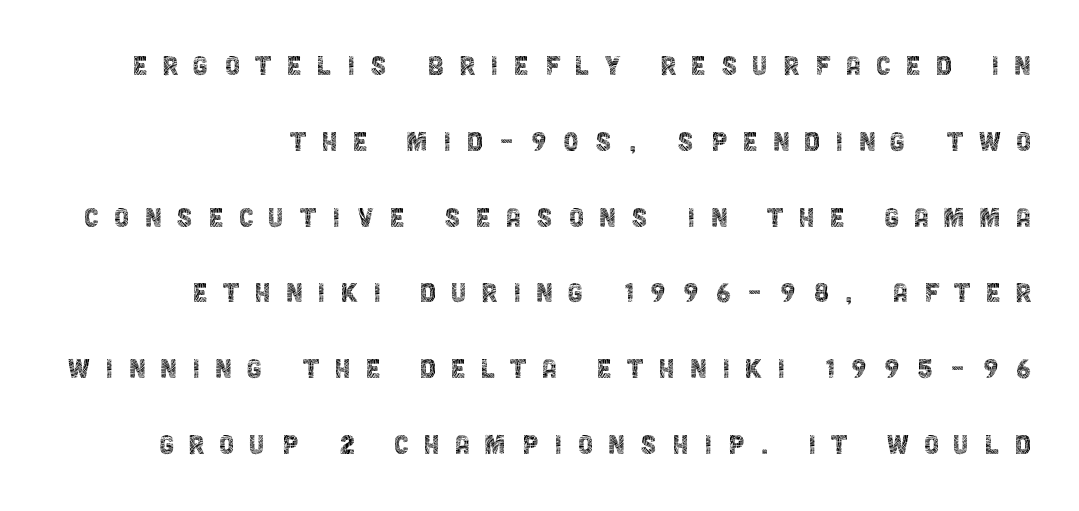
The image shows 34 px thin, condensed sans-serif type, upright; set loose line spacing (2.23x), unusually wide letter spacing (+0.44 em), not underlined; a large x-height.
